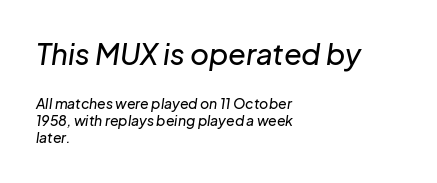
The image shows 29 px text type, italic (leaning right); set left-aligned, line spacing 1.22x, normal letter spacing, not underlined; the first (top) block is 2.07x larger; low stroke contrast and a medium x-height.
